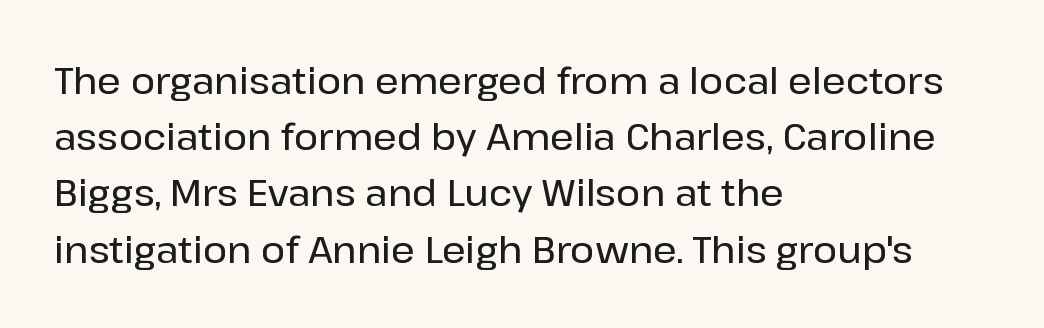
{"serif": "no", "italic": "no", "width": "normal", "stroke_contrast": "low", "x_height": "medium", "monospaced": "no", "underline": "no", "align": "left", "line_spacing": "normal", "line_spacing_ratio": 1.52, "letter_spacing": "normal", "letter_spacing_em": 0.0, "glyph_px": 37}
